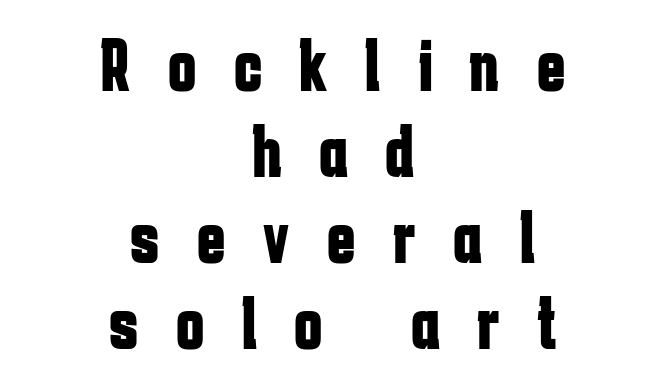
Q: Is the text bold? A: Yes.
Q: Is the text italic (slanted)? A: No, it is upright.
Q: Is the typeface a serif or a sans-serif typeface? A: Sans-serif.
Q: Is the text underlined? A: No.
Q: How is the paragraph aligned? A: Centered.
Q: Is the spacing between letters normal or unusually wide? A: Unusually wide.
Q: Is the spacing between lines tight, normal or loose? A: Tight.
Q: Width (condensed, normal, or wide)? A: Condensed.
Q: Stroke contrast? A: Low.
Q: x-height? A: Medium.
Q: Monospaced? A: No.
